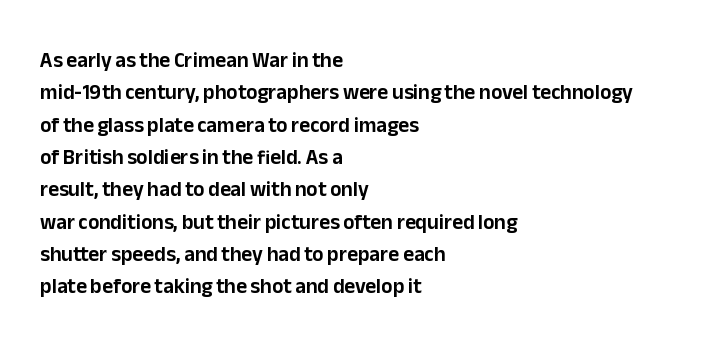
{"italic": "no", "underline": "no", "align": "left", "line_spacing": "normal", "line_spacing_ratio": 1.54, "letter_spacing": "normal", "letter_spacing_em": 0.0, "glyph_px": 21}
